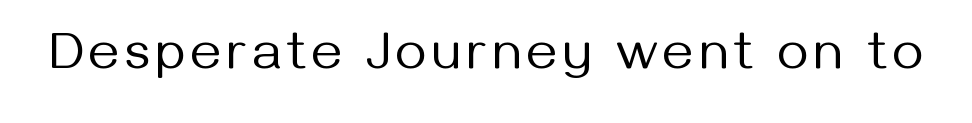
Q: Is the text bold? A: No.
Q: Is the text italic (slanted)? A: No, it is upright.
Q: Is the typeface a serif or a sans-serif typeface? A: Sans-serif.
Q: Is the text underlined? A: No.
Q: Width (condensed, normal, or wide)? A: Normal.
Q: Stroke contrast? A: Medium.
Q: x-height? A: Medium.
Q: Monospaced? A: No.
